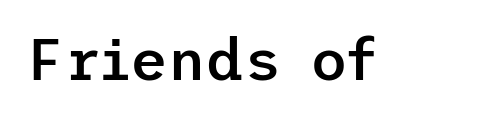
This rendering employs a face without finishing strokes, i.e., a sans-serif. The letters stand upright; this is a roman face. The gaps between neighbouring characters are ordinary and unremarkable. Honestly, there is no underline to notice here at all.
